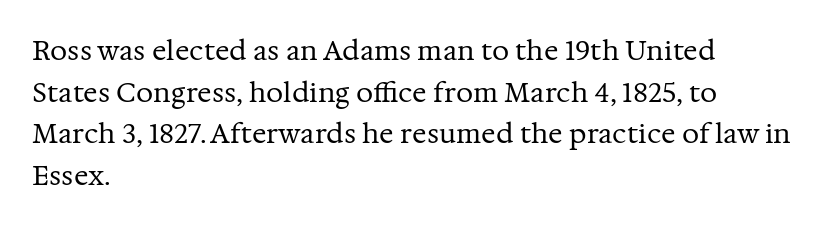
{"italic": "no", "bold": "no", "underline": "no", "align": "left", "line_spacing": "normal", "line_spacing_ratio": 1.54, "letter_spacing": "normal", "letter_spacing_em": 0.0, "glyph_px": 27}
